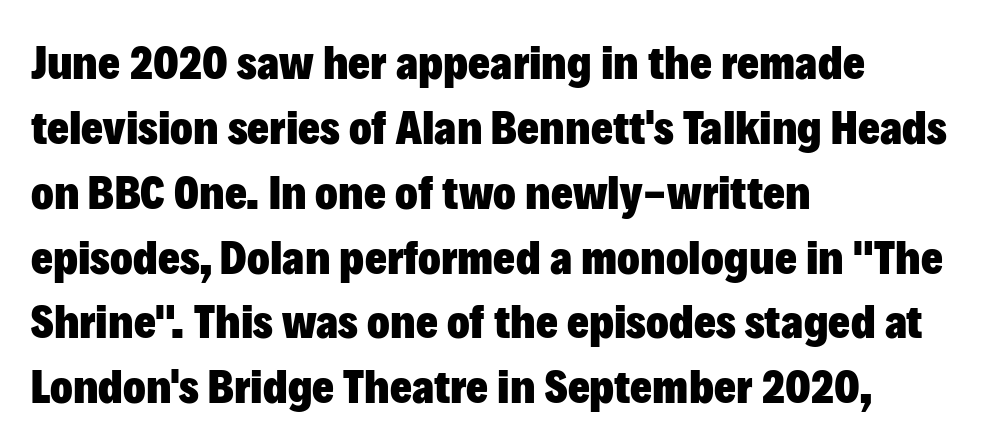
The image shows 47 px heavy sans-serif type, upright; set left-aligned, normal line spacing (1.38x), normal letter spacing, not underlined; low stroke contrast and a medium x-height.
